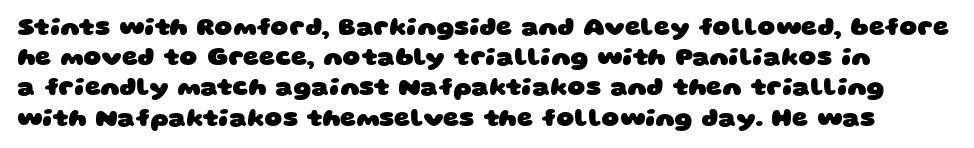
The image shows 25 px bold type; set line spacing 1.21x, normal letter spacing, not underlined.
